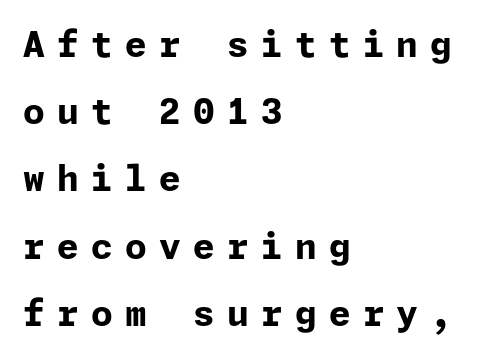
Descenders are the only things crossing below the line. One glance says open: line gaps are wider than usual. This rendering employs a face without finishing strokes, i.e., a sans-serif. Weight check: bold — yes, fully.
